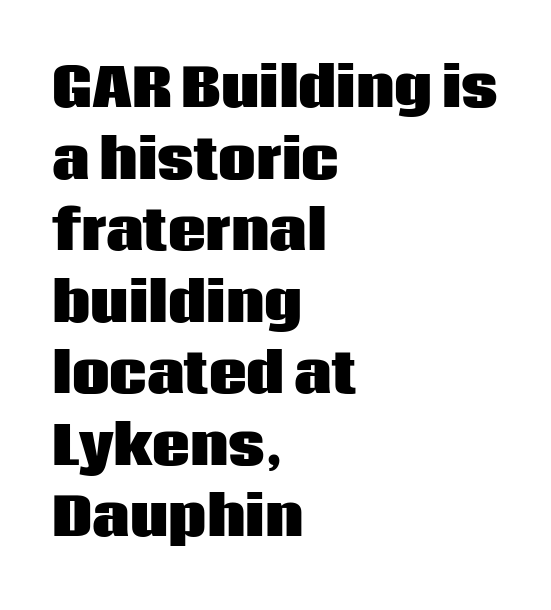
Q: Is the text bold? A: Yes.
Q: Is the text italic (slanted)? A: No, it is upright.
Q: Is the typeface a serif or a sans-serif typeface? A: Sans-serif.
Q: Is the text underlined? A: No.
Q: How is the paragraph aligned? A: Left-aligned.
Q: Is the spacing between letters normal or unusually wide? A: Normal.
Q: Is the spacing between lines tight, normal or loose? A: Normal.
Q: Width (condensed, normal, or wide)? A: Normal.
Q: Stroke contrast? A: Low.
Q: x-height? A: Large.
Q: Monospaced? A: No.
